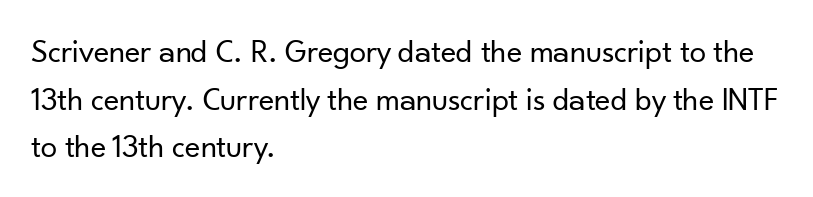
{"serif": "no", "italic": "no", "bold": "no", "weight": "regular", "width": "normal", "stroke_contrast": "low", "x_height": "small", "monospaced": "no", "underline": "no", "align": "left", "line_spacing": "normal", "line_spacing_ratio": 1.44, "letter_spacing": "normal", "letter_spacing_em": 0.0, "glyph_px": 33}
